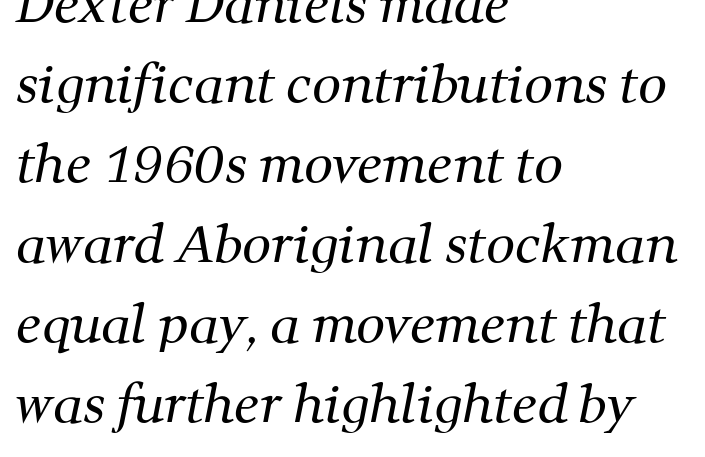
Here the designer chose a conventional face with non-uniform glyph widths. Honestly, the row spacing looks completely unremarkable. Glyph-to-glyph distance matches everyday printed text. Unbolded letterforms with no extra heft.
